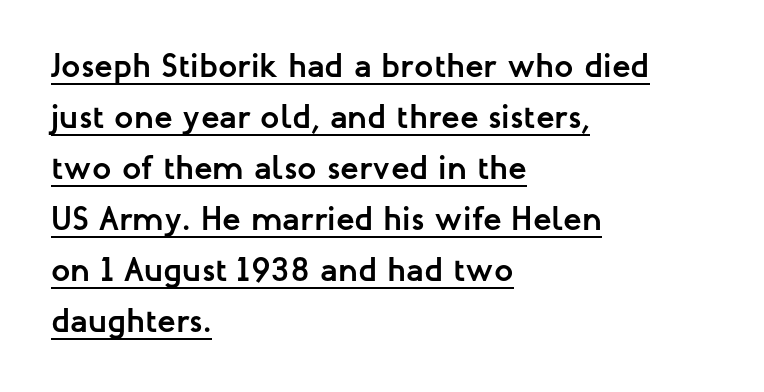
Left-aligned paragraph, ragged on the right. You can see a thin bar hugging the bottom of the glyphs. Does the leading feel generous? No, just average. Short note: letters normally spaced. What kind of face is this? One without serifs — a sans.
